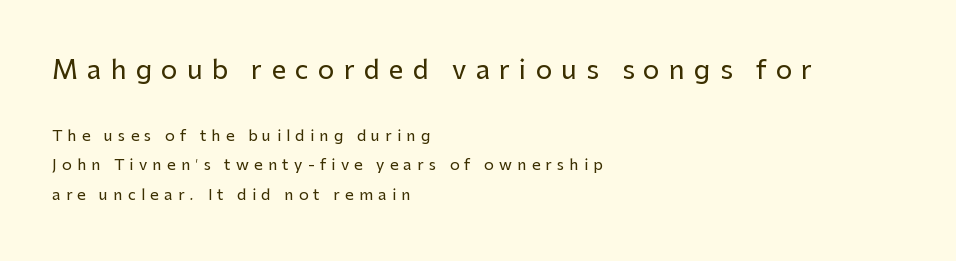
Q: Is the text italic (slanted)? A: No, it is upright.
Q: Is the text underlined? A: No.
Q: How is the paragraph aligned? A: Left-aligned.
Q: Is the spacing between letters normal or unusually wide? A: Unusually wide.
Q: Is the spacing between lines tight, normal or loose? A: Loose.
Q: Which block of text is set in a larger size, the first (top) or the second (bottom)? A: The first (top) one.
